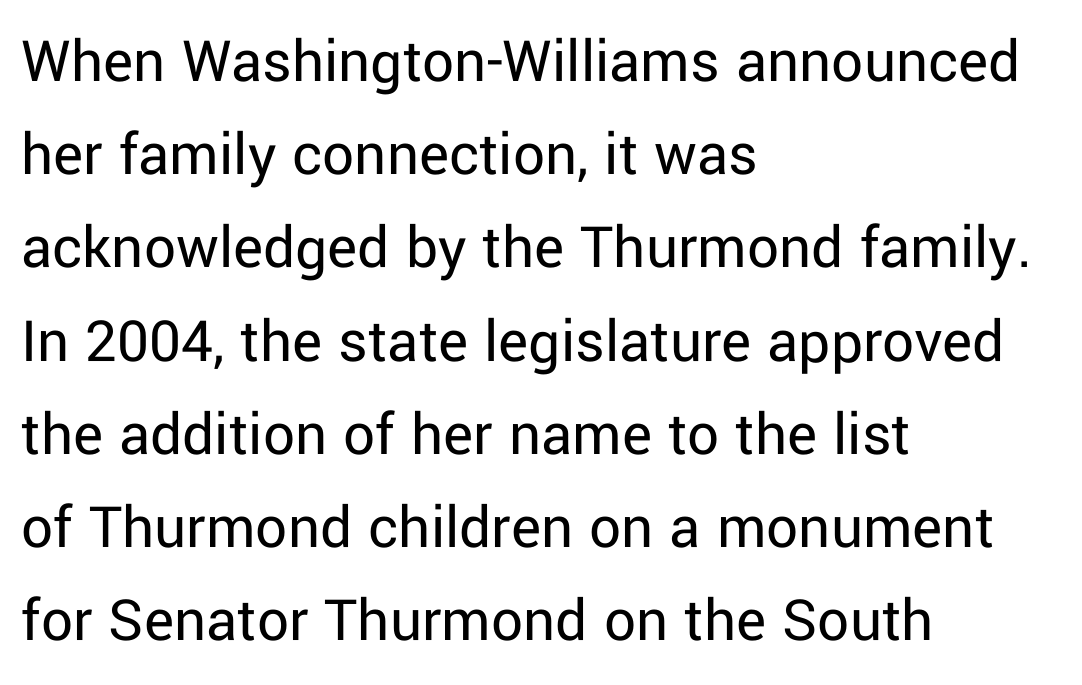
Clear beneath every line of the passage. Letter spacing: default. Short and long lines alike share a common starting point at left. Each letter's strokes conclude bluntly, with no projecting serifs.
